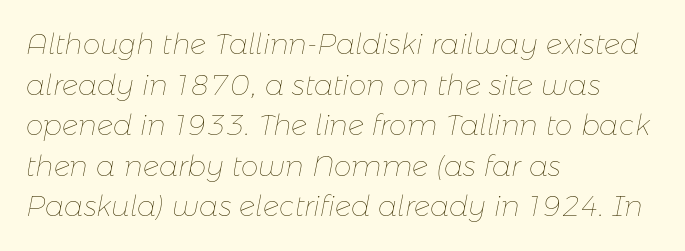
The image shows 28 px thin type, italic (leaning right); set left-aligned, normal line spacing (1.45x), normal letter spacing, not underlined; low stroke contrast and a medium x-height.
